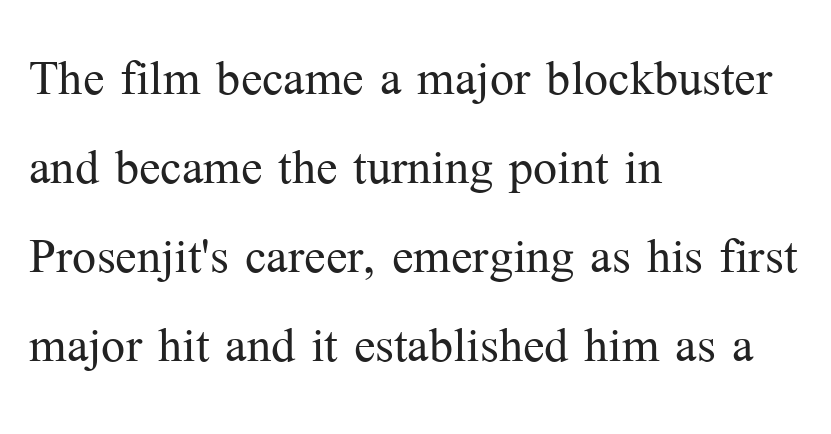
{"serif": "yes", "italic": "no", "bold": "no", "weight": "light", "width": "normal", "stroke_contrast": "medium", "x_height": "medium", "monospaced": "no", "underline": "no", "align": "left", "line_spacing": "normal", "line_spacing_ratio": 1.39, "letter_spacing": "normal", "letter_spacing_em": 0.0, "glyph_px": 64}
